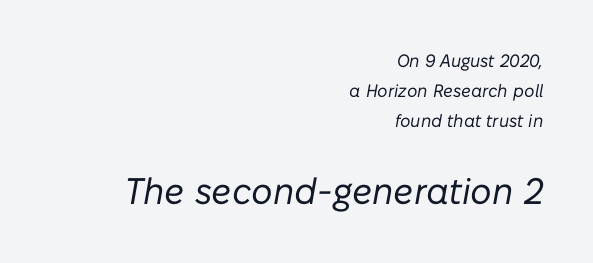
Q: Is the text bold? A: No.
Q: Is the text italic (slanted)? A: Yes, it leans right by about 10 degrees.
Q: Is the text underlined? A: No.
Q: How is the paragraph aligned? A: Right-aligned.
Q: Is the spacing between letters normal or unusually wide? A: Normal.
Q: Is the spacing between lines tight, normal or loose? A: Normal.
Q: Which block of text is set in a larger size, the first (top) or the second (bottom)? A: The second (bottom) one.
Q: Width (condensed, normal, or wide)? A: Normal.
Q: Stroke contrast? A: Low.
Q: x-height? A: Medium.
Q: Monospaced? A: No.
